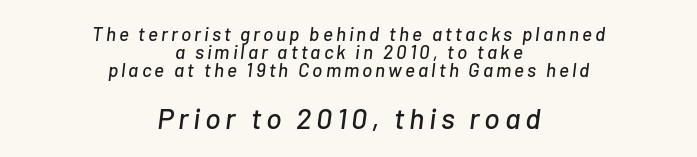
Casual observation: everything's sitting right in the middle. Top chunk: small. Bottom chunk: large. Here the designer chose a conventional face with non-uniform glyph widths. The axis of the letterforms is tilted away from vertical. This sample trades vertical openness for compactness between lines.
